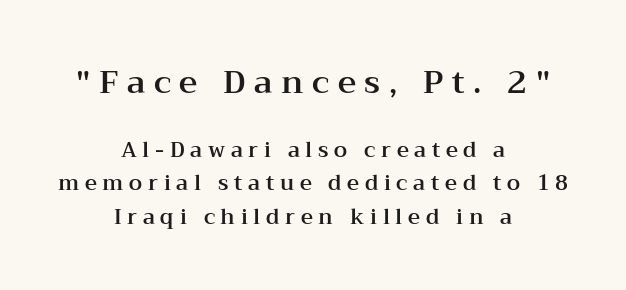
The image shows 32 px wide serif type, upright; set centered, normal line spacing (1.6x), unusually wide letter spacing (+0.27 em), not underlined; the first (top) block is 1.52x larger; medium stroke contrast and a medium x-height.
